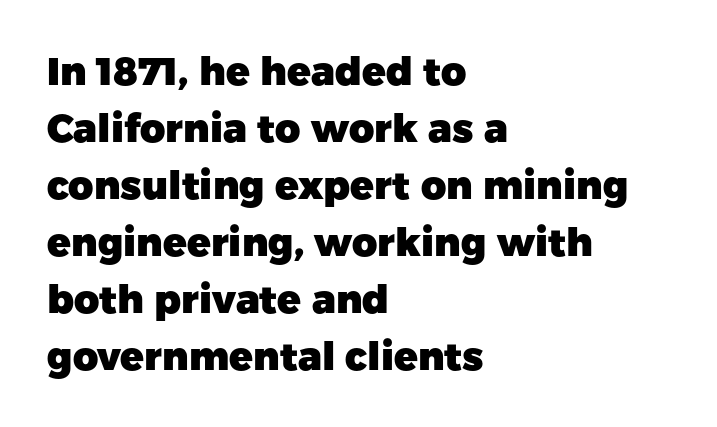
{"serif": "no", "italic": "no", "bold": "yes", "weight": "heavy", "width": "normal", "stroke_contrast": "low", "x_height": "medium", "monospaced": "no", "underline": "no", "align": "left", "line_spacing": "normal", "line_spacing_ratio": 1.46, "letter_spacing": "normal", "letter_spacing_em": 0.0, "glyph_px": 39}
